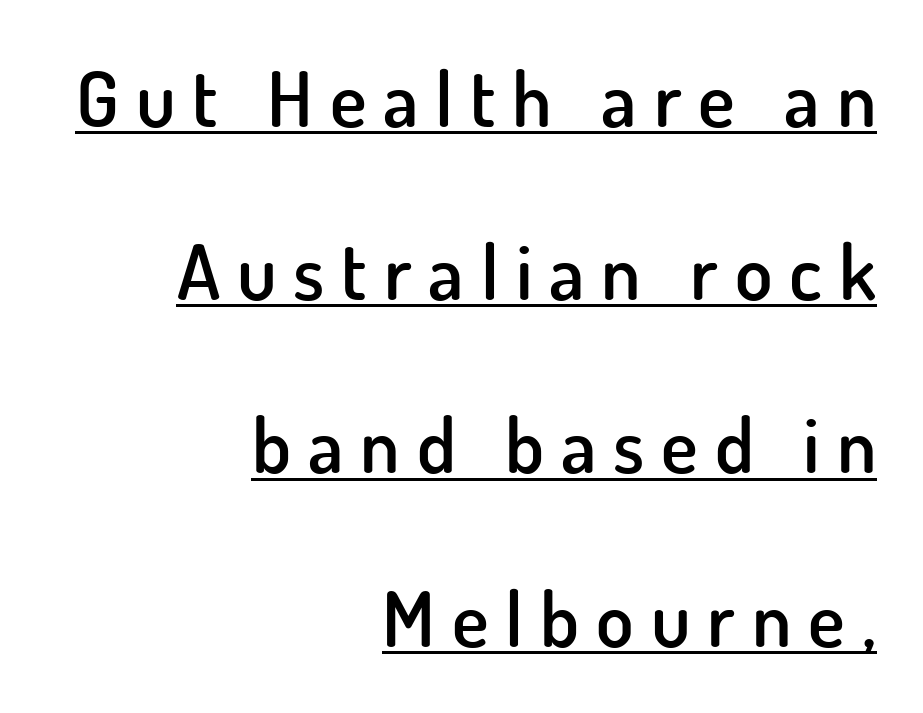
The specimen reads as upright at a glance. There is plenty of visible air inserted between adjacent glyphs. Rows of type keep a wide berth in the vertical direction. Is this a fixed-width face? No — the glyphs have proportional, varying widths. These words are printed semibold, heavier than regular yet not bold.
